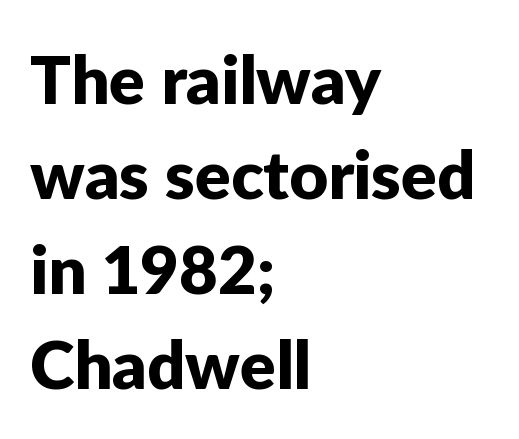
Q: Is the text italic (slanted)? A: No, it is upright.
Q: Is the typeface a serif or a sans-serif typeface? A: Sans-serif.
Q: Is the text underlined? A: No.
Q: How is the paragraph aligned? A: Left-aligned.
Q: Is the spacing between letters normal or unusually wide? A: Normal.
Q: Is the spacing between lines tight, normal or loose? A: Normal.
Q: Width (condensed, normal, or wide)? A: Normal.
Q: Stroke contrast? A: Low.
Q: x-height? A: Medium.
Q: Monospaced? A: No.
